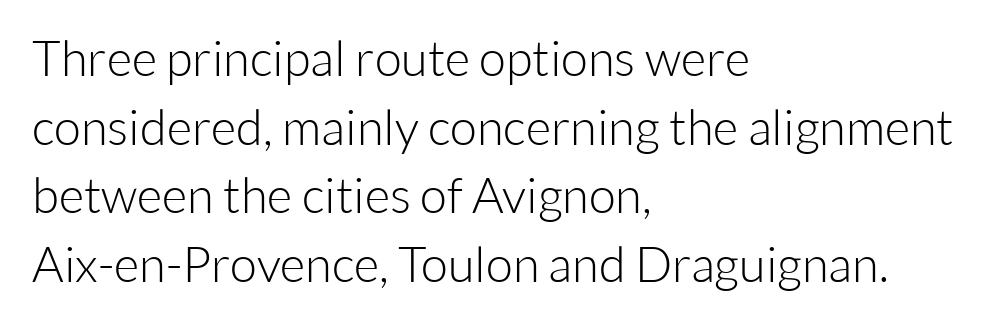
The face used here is proportionally spaced, like ordinary book or web type. Interline gaps are of average width in this sample. Nope, not italic — everything's standing straight. Short note: letters normally spaced. Words float on clear page, feet unadorned.
